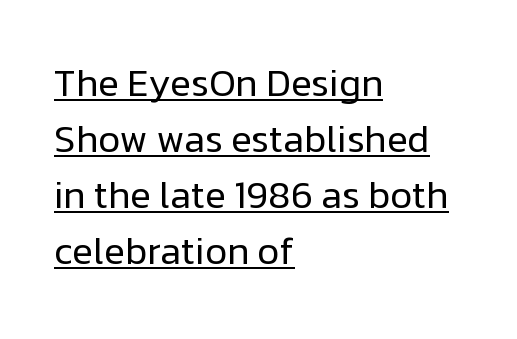
Reading down the block, your eye returns to a fixed left position each line. Every word sits above its own underline. Ink coverage per letter is moderate at most. These lines are rendered in a variable-pitch font. There is no visible air inserted between adjacent glyphs.
